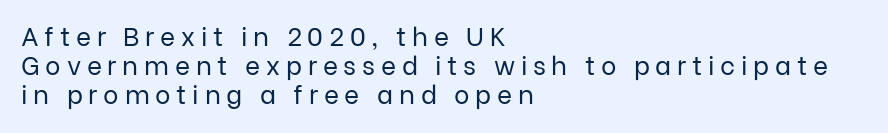
Anything drawn beneath the words? Only blank space. The passage shown stacks its lines with hardly any gap. Horizontally, the lines are justified to the leading edge only. Look at the tracking — it's clearly loosened, letters drifting apart. The characters are drawn with everyday or finer stroke widths.
